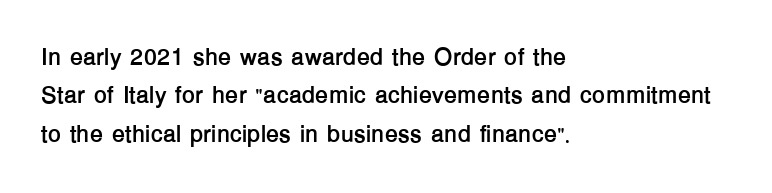
The image shows 24 px bold type, upright; set left-aligned, normal line spacing (1.6x), normal letter spacing, not underlined.
